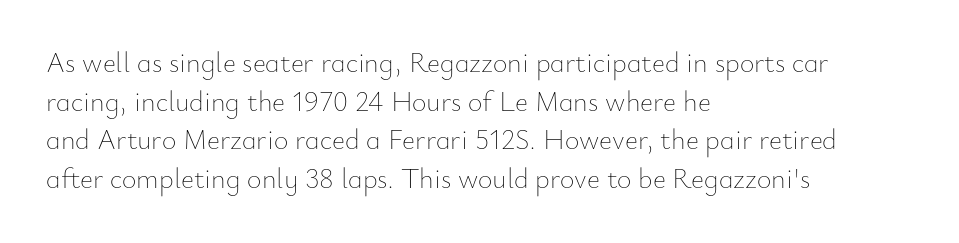
Q: Is the text bold? A: No.
Q: Is the text italic (slanted)? A: No, it is upright.
Q: Is the text underlined? A: No.
Q: How is the paragraph aligned? A: Left-aligned.
Q: Is the spacing between letters normal or unusually wide? A: Normal.
Q: Is the spacing between lines tight, normal or loose? A: Normal.
Q: Width (condensed, normal, or wide)? A: Normal.
Q: Stroke contrast? A: Low.
Q: x-height? A: Small.
Q: Monospaced? A: No.
